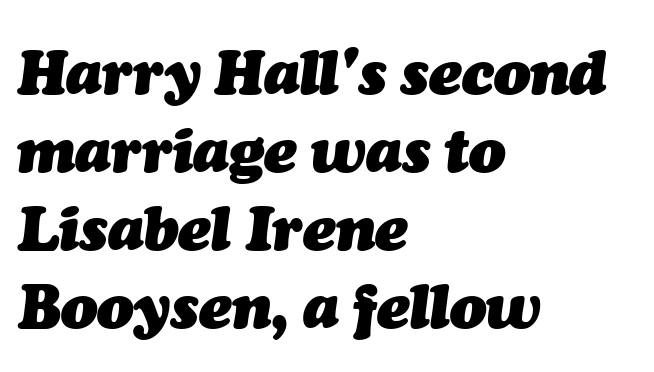
{"italic": "yes", "lean": "right", "slant_degrees": 7, "bold": "yes", "weight": "heavy", "width": "normal", "stroke_contrast": "medium", "x_height": "medium", "monospaced": "no", "underline": "no", "align": "left", "line_spacing": "normal", "line_spacing_ratio": 1.28, "letter_spacing": "normal", "letter_spacing_em": 0.0, "glyph_px": 61}
